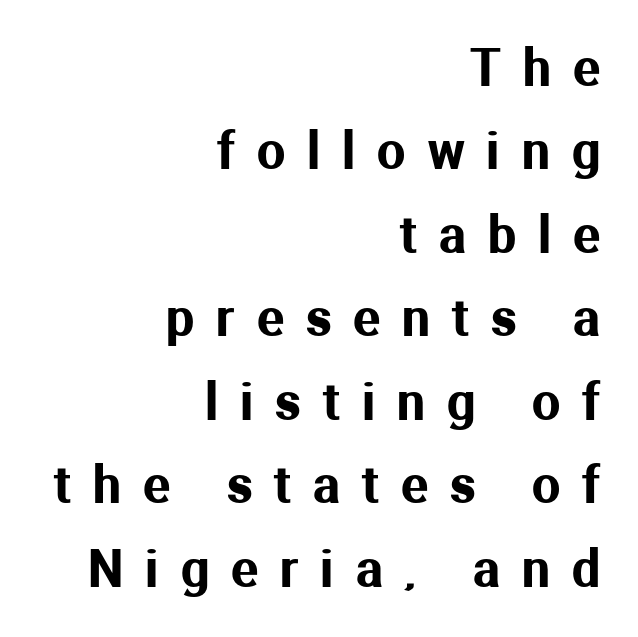
The image shows 50 px sans-serif type, upright; set right-aligned, normal line spacing (1.67x), unusually wide letter spacing (+0.44 em), not underlined; medium stroke contrast and a medium x-height.
